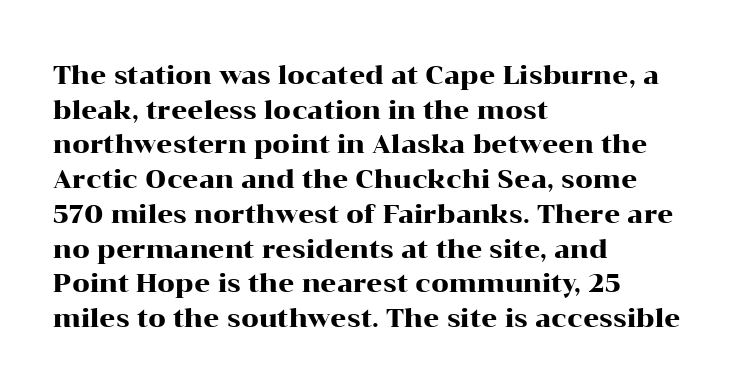
{"italic": "no", "underline": "no", "align": "left", "line_spacing": "normal", "line_spacing_ratio": 1.39, "letter_spacing": "normal", "letter_spacing_em": 0.0, "glyph_px": 25}
